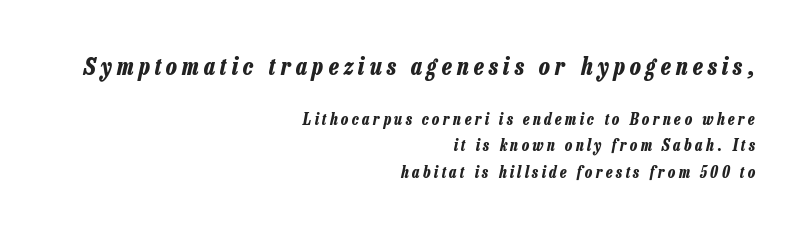
The image shows 24 px bold type, italic (leaning right); set right-aligned, normal line spacing (1.68x), unusually wide letter spacing (+0.22 em), not underlined; the first (top) block is 1.5x larger.
